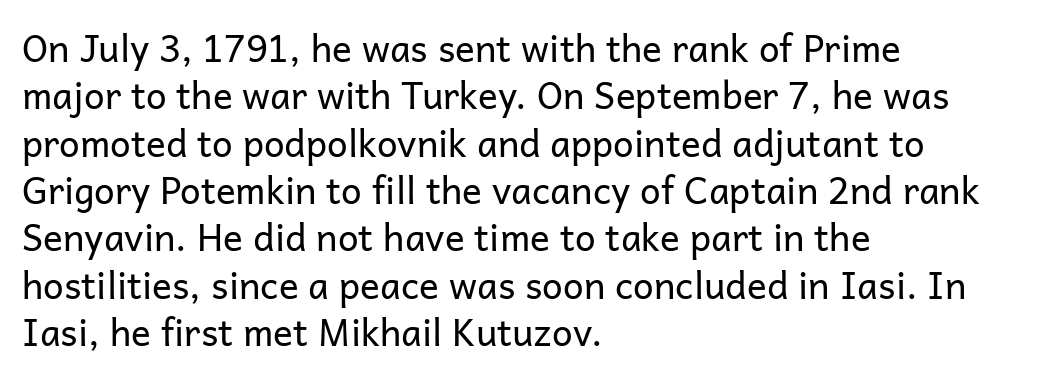
The image shows 37 px regular-weight sans-serif type, upright; set left-aligned, normal line spacing (1.28x), normal letter spacing, not underlined; low stroke contrast and a medium x-height.
